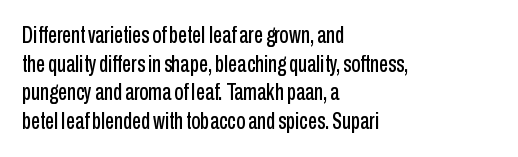
{"italic": "no", "underline": "no", "align": "left", "line_spacing": "normal", "line_spacing_ratio": 1.25, "letter_spacing": "normal", "letter_spacing_em": 0.0, "glyph_px": 23}
